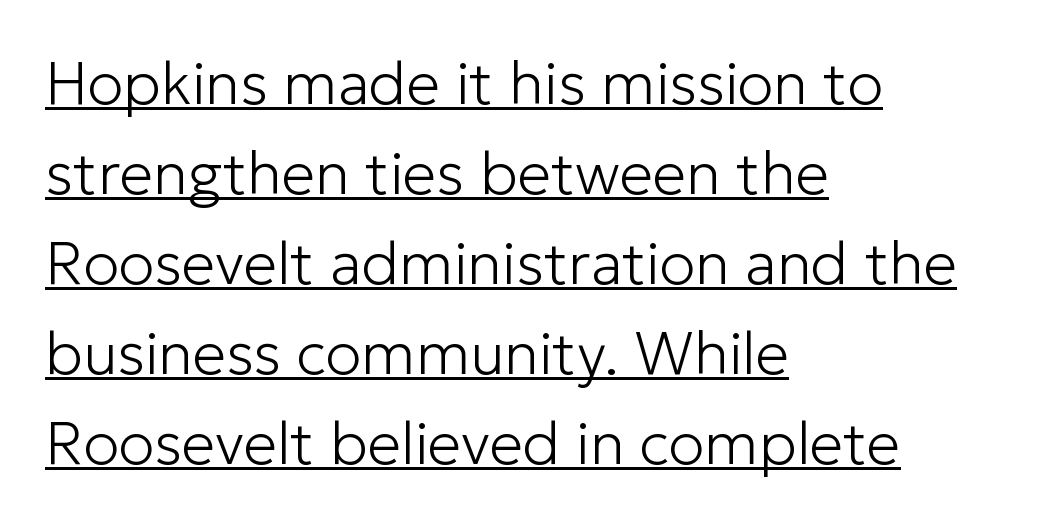
The image shows 60 px light sans-serif type, upright; set left-aligned, normal line spacing (1.5x), normal letter spacing, underlined; low stroke contrast and a medium x-height.
